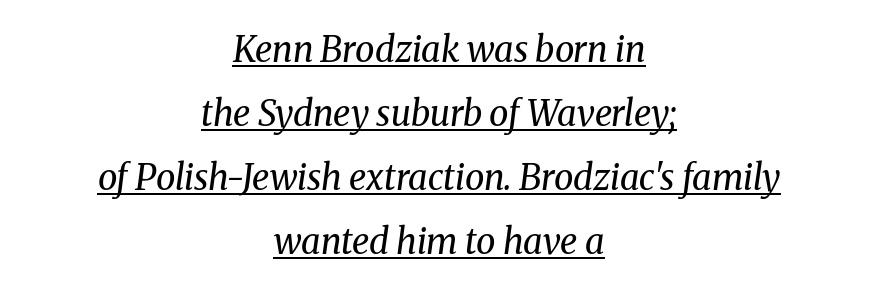
Q: Is the text bold? A: No.
Q: Is the text italic (slanted)? A: Yes, it leans right by about 8 degrees.
Q: Is the typeface a serif or a sans-serif typeface? A: Serif.
Q: Is the text underlined? A: Yes.
Q: How is the paragraph aligned? A: Centered.
Q: Is the spacing between letters normal or unusually wide? A: Normal.
Q: Width (condensed, normal, or wide)? A: Normal.
Q: Stroke contrast? A: Medium.
Q: x-height? A: Medium.
Q: Monospaced? A: No.
